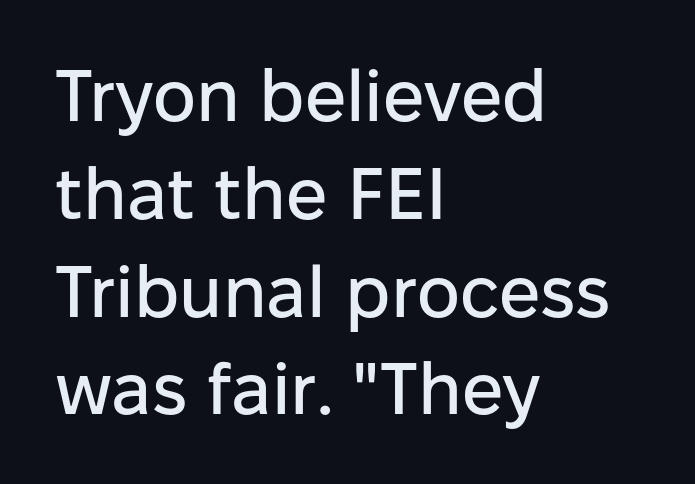
The image shows 73 px sans-serif type, upright; set left-aligned, normal line spacing (1.34x), normal letter spacing, not underlined; low stroke contrast and a medium x-height.
